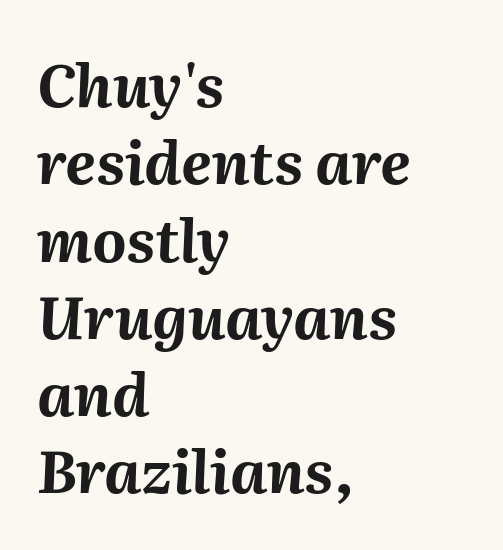
Successive baselines arrive at the customary interval. Looks like regular typesetting: each glyph gets only the width it needs. The passage shown is not underscored anywhere. Would a proofreader flag this as italicized? Yes. Does the copy run flush right? No — it runs flush left. The gaps between neighbouring characters are ordinary and unremarkable.
